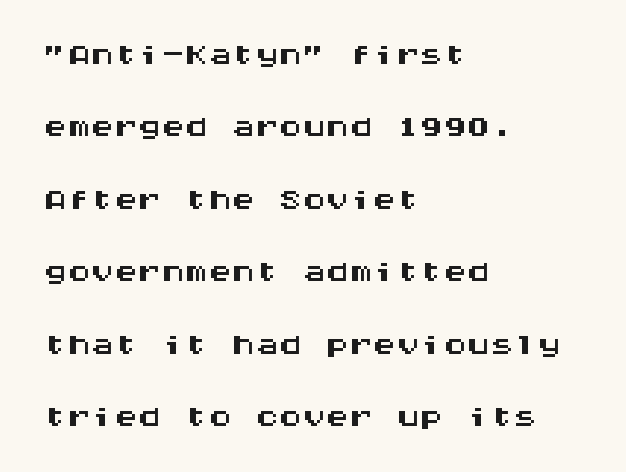
This sample uses an upright cut, with every glyph sitting square on the baseline. Interline gaps are of average width in this sample. The face used here is a sans, in the tradition of grotesques and geometrics. Nobody touched the tracking dial on this one. This sample has the even, mechanical cadence of fixed-width lettering.
